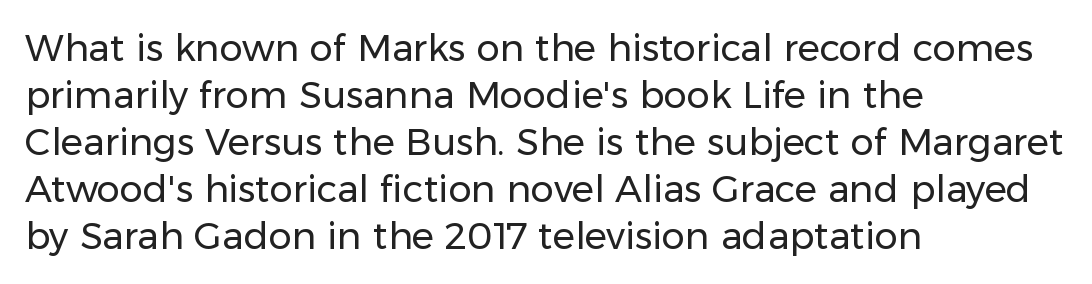
The image shows 37 px regular-weight sans-serif type, upright; set left-aligned, normal line spacing (1.27x), normal letter spacing, not underlined; low stroke contrast and a medium x-height.
